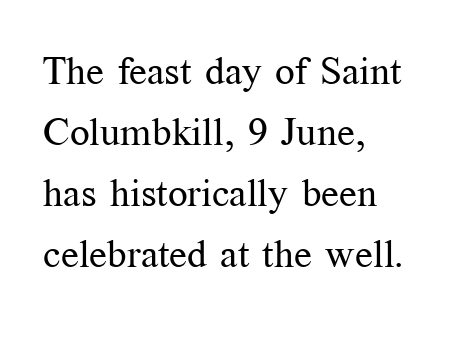
{"serif": "yes", "italic": "no", "bold": "no", "weight": "regular", "width": "normal", "stroke_contrast": "medium", "x_height": "medium", "monospaced": "no", "underline": "no", "align": "left", "line_spacing": "normal", "line_spacing_ratio": 1.56, "letter_spacing": "normal", "letter_spacing_em": 0.0, "glyph_px": 39}
